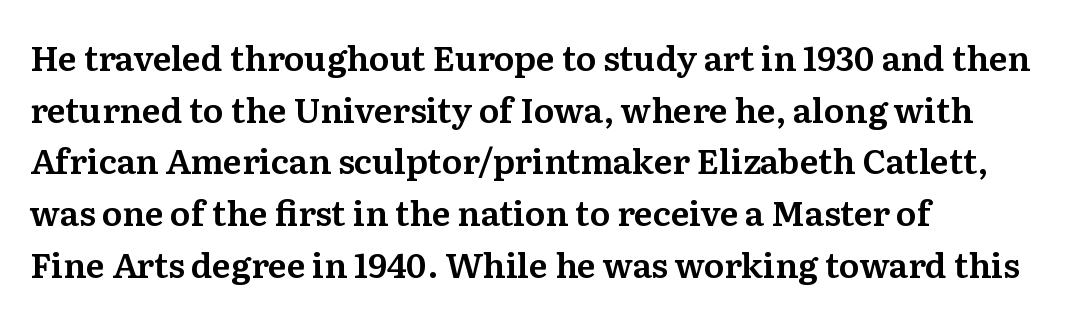
Q: Is the text italic (slanted)? A: No, it is upright.
Q: Is the typeface a serif or a sans-serif typeface? A: Serif.
Q: Is the text underlined? A: No.
Q: How is the paragraph aligned? A: Left-aligned.
Q: Is the spacing between letters normal or unusually wide? A: Normal.
Q: Is the spacing between lines tight, normal or loose? A: Normal.
Q: Width (condensed, normal, or wide)? A: Normal.
Q: Stroke contrast? A: Medium.
Q: x-height? A: Medium.
Q: Monospaced? A: No.
